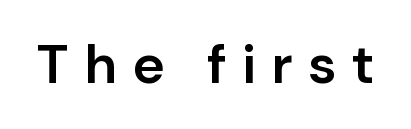
Grotesque or geometric, the face here clearly has no serifs. The lettering stays uniformly vertical, giving the passage a roman look. Proportional: the letters do not fall into vertical columns. Underline: absent. The font is running at a semibold setting, under full bold.
